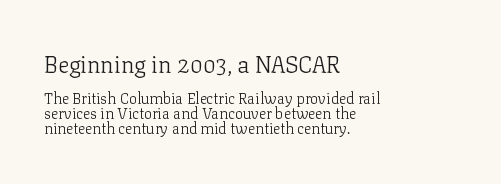
Q: Is the text bold? A: No.
Q: Is the text italic (slanted)? A: No, it is upright.
Q: Is the text underlined? A: No.
Q: How is the paragraph aligned? A: Left-aligned.
Q: Is the spacing between letters normal or unusually wide? A: Normal.
Q: Is the spacing between lines tight, normal or loose? A: Tight.
Q: Which block of text is set in a larger size, the first (top) or the second (bottom)? A: The first (top) one.
